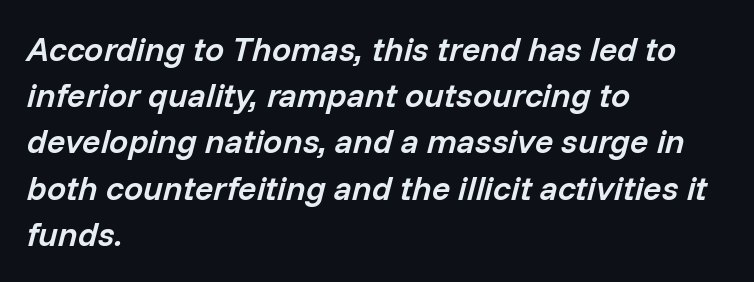
The image shows 34 px semibold type, italic (leaning right); set left-aligned, normal line spacing (1.36x), normal letter spacing, not underlined; low stroke contrast and a medium x-height.
